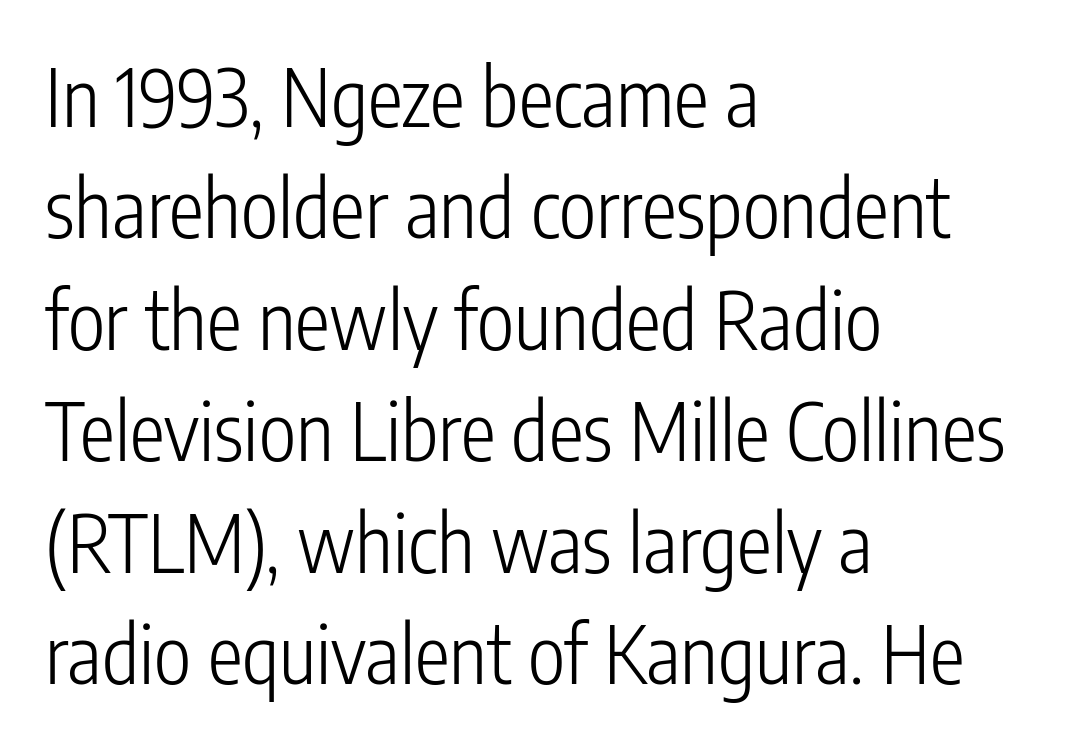
{"serif": "no", "italic": "no", "bold": "no", "weight": "light", "width": "condensed", "stroke_contrast": "low", "x_height": "medium", "monospaced": "no", "underline": "no", "align": "left", "line_spacing": "normal", "line_spacing_ratio": 1.41, "letter_spacing": "normal", "letter_spacing_em": 0.0, "glyph_px": 79}
